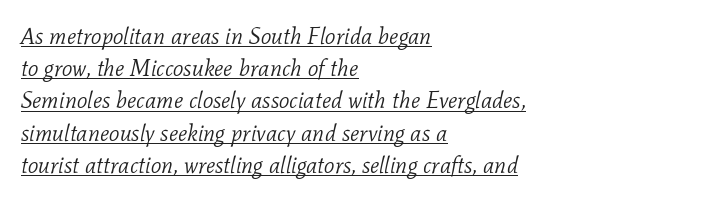
{"italic": "yes", "lean": "right", "slant_degrees": 11, "bold": "no", "underline": "yes", "align": "left", "line_spacing": "normal", "line_spacing_ratio": 1.4, "letter_spacing": "normal", "letter_spacing_em": 0.0, "glyph_px": 23}
